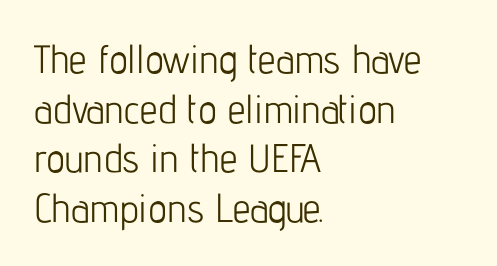
Beneath every word, the page is bare. Ink coverage per letter is moderate at most. Does the copy run flush right? No — it runs flush left. The gaps between neighbouring characters are ordinary and unremarkable. The rendering uses natural spacing where letterforms have individual widths. The type sits square on the baseline with zero lean.
